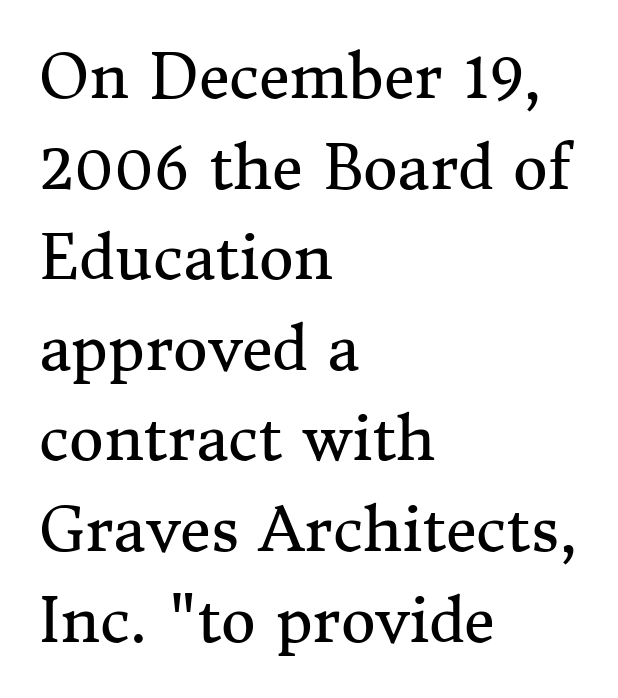
Q: Is the text bold? A: No.
Q: Is the text italic (slanted)? A: No, it is upright.
Q: Is the typeface a serif or a sans-serif typeface? A: Serif.
Q: Is the text underlined? A: No.
Q: How is the paragraph aligned? A: Left-aligned.
Q: Is the spacing between letters normal or unusually wide? A: Normal.
Q: Is the spacing between lines tight, normal or loose? A: Normal.
Q: Width (condensed, normal, or wide)? A: Normal.
Q: Stroke contrast? A: Medium.
Q: x-height? A: Medium.
Q: Monospaced? A: No.
